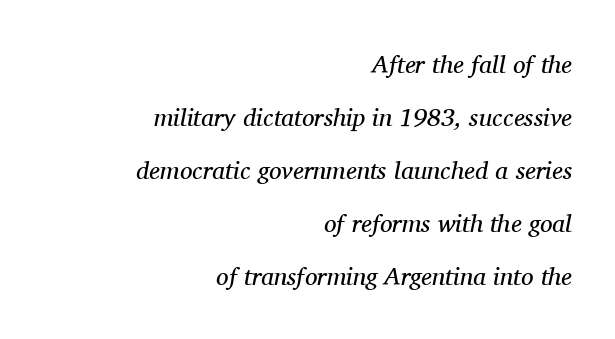
An italicized treatment has been applied to the whole sample. Tracking value appears to be zero — textbook default spacing. Where is the straight margin? On the right. The weight would be labelled regular, book, light, or lighter still.
